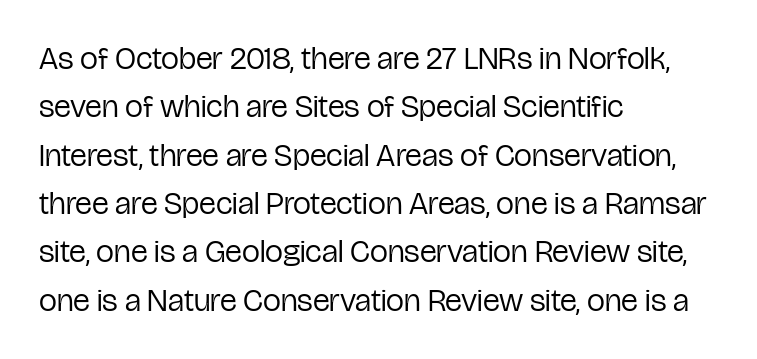
The image shows 32 px regular-weight, condensed sans-serif type, upright; set left-aligned, normal line spacing (1.51x), normal letter spacing, not underlined; low stroke contrast and a medium x-height.
